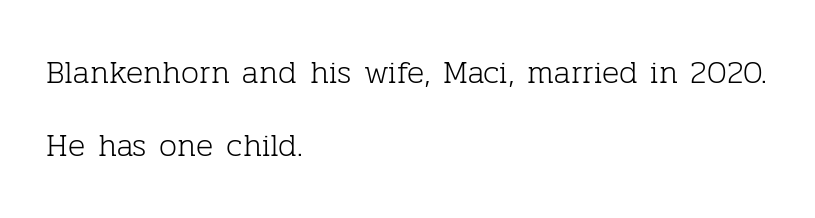
Q: Is the text bold? A: No.
Q: Is the text italic (slanted)? A: No, it is upright.
Q: Is the typeface a serif or a sans-serif typeface? A: Serif.
Q: Is the text underlined? A: No.
Q: How is the paragraph aligned? A: Left-aligned.
Q: Is the spacing between letters normal or unusually wide? A: Normal.
Q: Is the spacing between lines tight, normal or loose? A: Loose.
Q: Width (condensed, normal, or wide)? A: Normal.
Q: Stroke contrast? A: Low.
Q: x-height? A: Medium.
Q: Monospaced? A: No.
